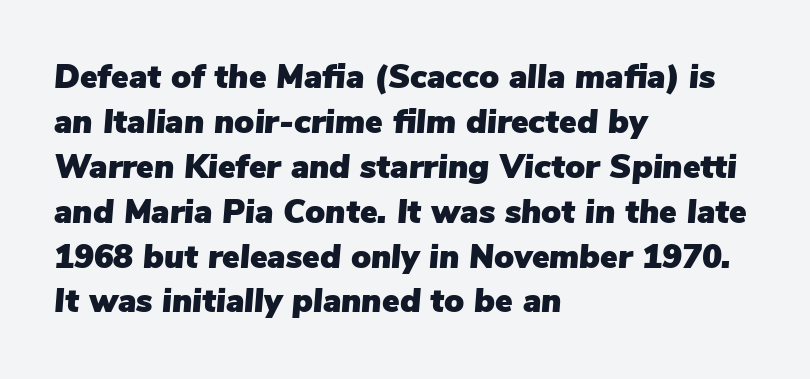
Here the designer chose a conventional face with non-uniform glyph widths. The zone under the glyphs is completely vacant. The font's italic variant was chosen for this text. If you drew a ruler down the left edge, every line would touch it. The letterforms sit shoulder to shoulder at normal distance.
